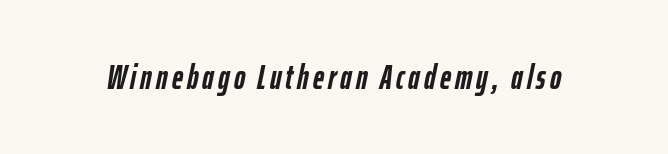
The image shows 34 px semibold, condensed type, italic (leaning right); set not underlined; low stroke contrast and a medium x-height.
